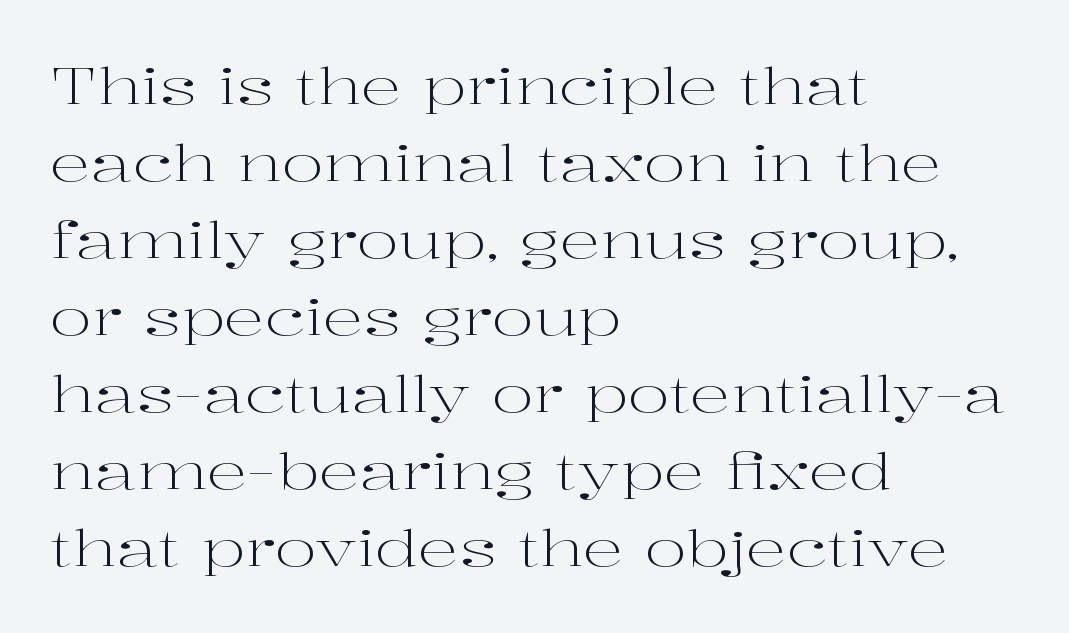
Q: Is the text bold? A: No.
Q: Is the text italic (slanted)? A: No, it is upright.
Q: Is the typeface a serif or a sans-serif typeface? A: Serif.
Q: Is the text underlined? A: No.
Q: How is the paragraph aligned? A: Left-aligned.
Q: Is the spacing between letters normal or unusually wide? A: Normal.
Q: Is the spacing between lines tight, normal or loose? A: Normal.
Q: Width (condensed, normal, or wide)? A: Wide.
Q: Stroke contrast? A: High.
Q: x-height? A: Medium.
Q: Monospaced? A: No.
